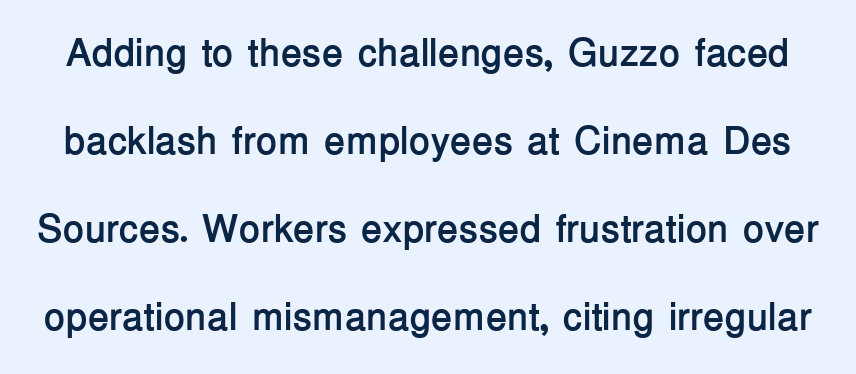
Serif or sans? Sans — the stroke terminals are bare. Here the designer chose a conventional face with non-uniform glyph widths. What weight is shown? A full bold with thick strokes. The zone under the glyphs is completely vacant. Nothing unusual about the tracking: characters are spaced as the font intends. The font's upright variant was chosen for this text.
